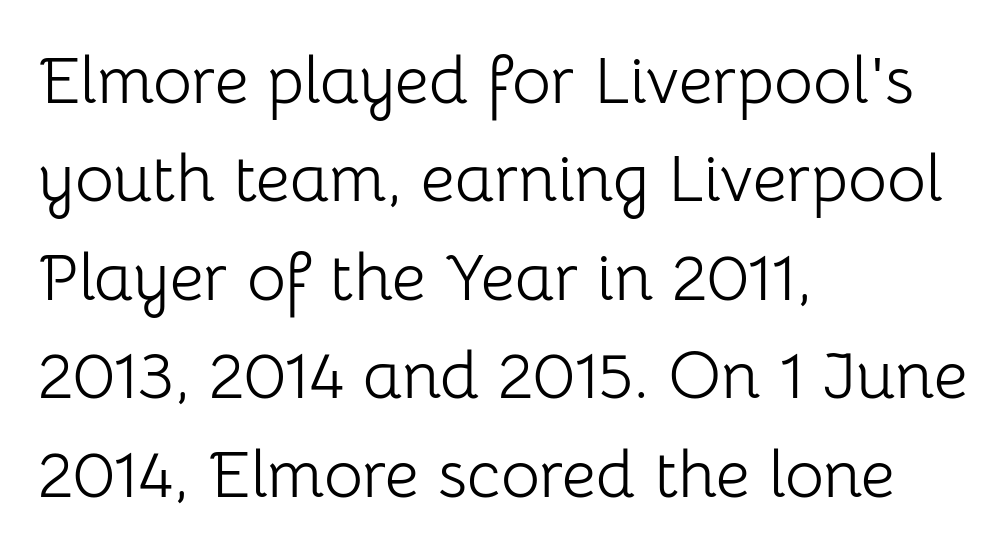
Q: Is the text bold? A: No.
Q: Is the text italic (slanted)? A: No, it is upright.
Q: Is the typeface a serif or a sans-serif typeface? A: Sans-serif.
Q: Is the text underlined? A: No.
Q: How is the paragraph aligned? A: Left-aligned.
Q: Is the spacing between letters normal or unusually wide? A: Normal.
Q: Is the spacing between lines tight, normal or loose? A: Normal.
Q: Width (condensed, normal, or wide)? A: Normal.
Q: Stroke contrast? A: Low.
Q: x-height? A: Medium.
Q: Monospaced? A: No.
